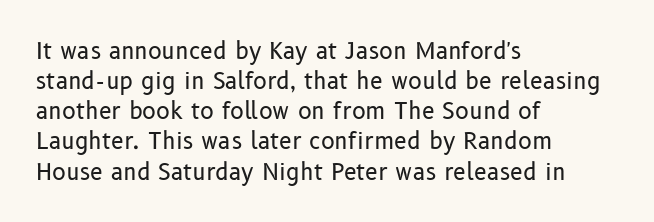
The image shows 23 px text type, upright; set left-aligned, normal line spacing (1.31x), normal letter spacing, not underlined.
